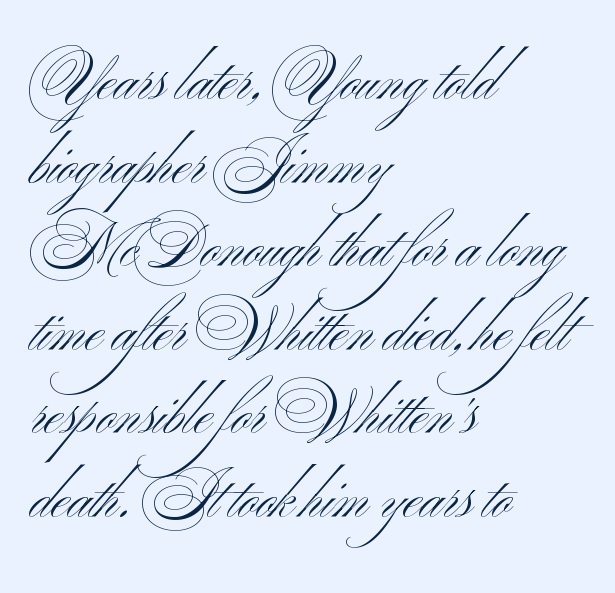
The image shows 58 px light, wide sans-serif type; set left-aligned, normal line spacing (1.44x), normal letter spacing, not underlined; medium stroke contrast and a small x-height.
